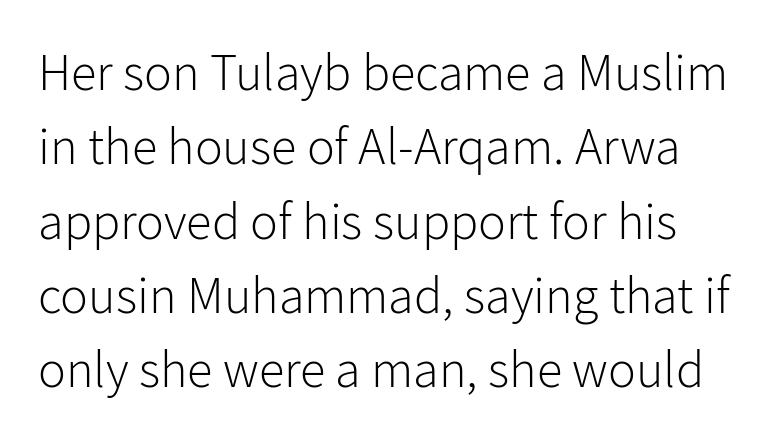
{"serif": "no", "italic": "no", "bold": "no", "weight": "light", "width": "normal", "stroke_contrast": "low", "x_height": "medium", "monospaced": "no", "underline": "no", "line_spacing": "normal", "line_spacing_ratio": 1.43, "letter_spacing": "normal", "letter_spacing_em": 0.0, "glyph_px": 52}
